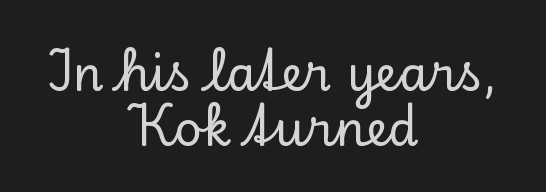
{"italic": "no", "width": "normal", "stroke_contrast": "low", "x_height": "small", "monospaced": "no", "underline": "no", "align": "center", "line_spacing": "tight", "line_spacing_ratio": 1.15, "letter_spacing": "normal", "letter_spacing_em": 0.0, "glyph_px": 48}
